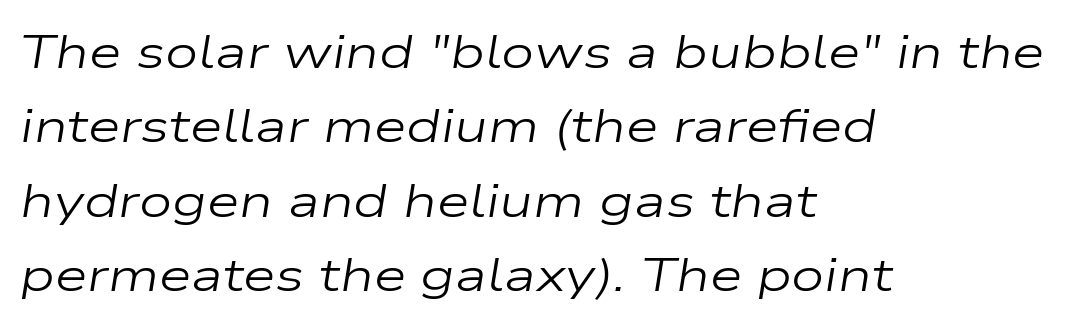
The area under the type is left untouched. Reading down the column, the eye jumps a familiar distance to each next line. Between one letter and the next there's only the usual sliver of space. Posture: slanted.
